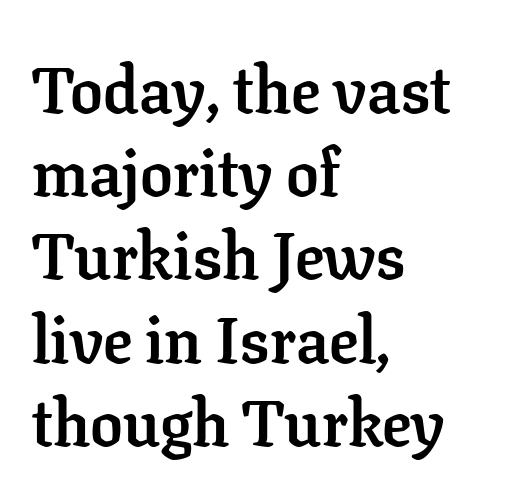
Character widths vary here, with narrow letters taking less room than wide ones. The passage shown stacks its lines at a standard gap. The glyphs have the mass of a bold cut. Just letters on the line, the space beneath them empty. Nobody touched the tracking dial on this one.
